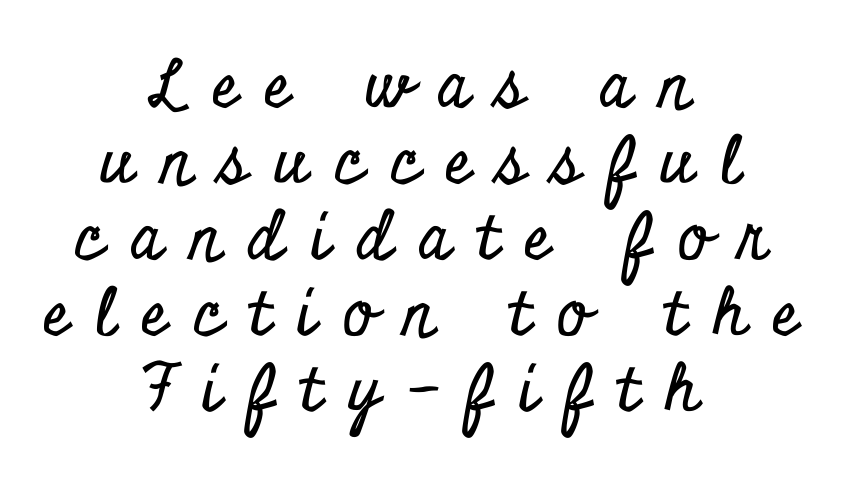
Q: Is the text italic (slanted)? A: Yes.
Q: Is the typeface a serif or a sans-serif typeface? A: Serif.
Q: Is the text underlined? A: No.
Q: How is the paragraph aligned? A: Centered.
Q: Is the spacing between letters normal or unusually wide? A: Unusually wide.
Q: Width (condensed, normal, or wide)? A: Condensed.
Q: Stroke contrast? A: Low.
Q: x-height? A: Small.
Q: Monospaced? A: No.
